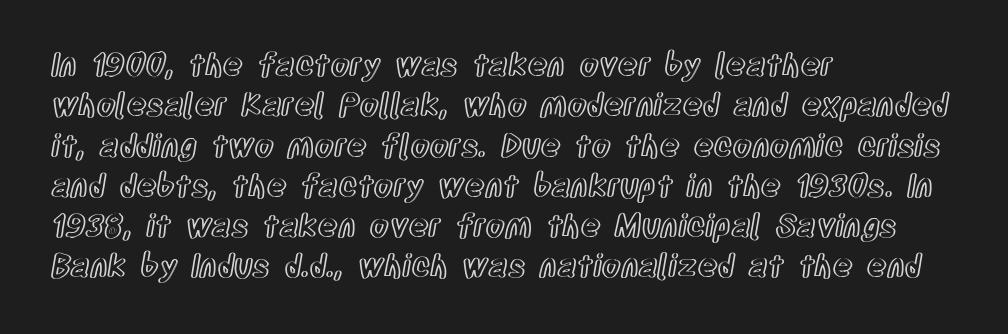
Leftover space on each line is placed entirely after the last word. Regular leading. Is this a fixed-width face? No — the glyphs have proportional, varying widths. No extra tracking has been applied to these lines.
